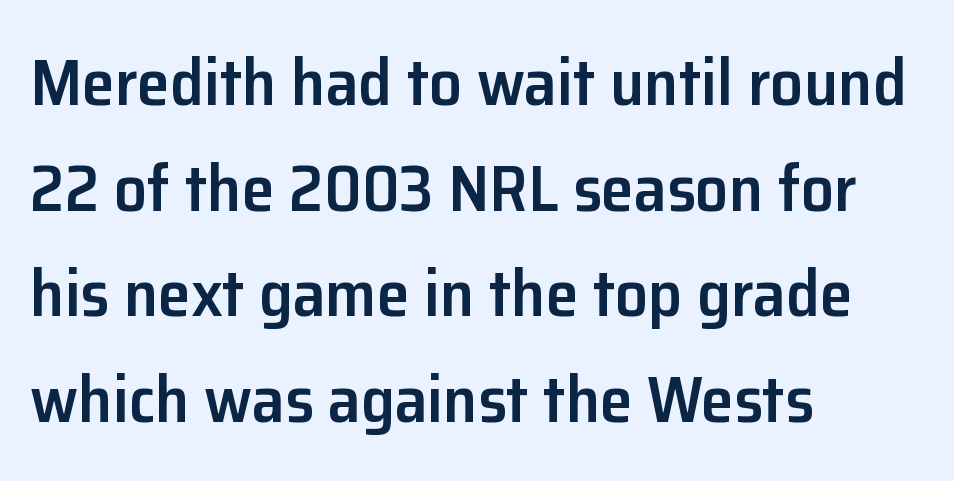
Nope, no serifs anywhere on these letters. Check under the words: just untouched page. I'd describe the lettering as semibold — firm but not a full bold. This block has exactly the height ordinary leading produces. Do the letters lean? They stand straight.
